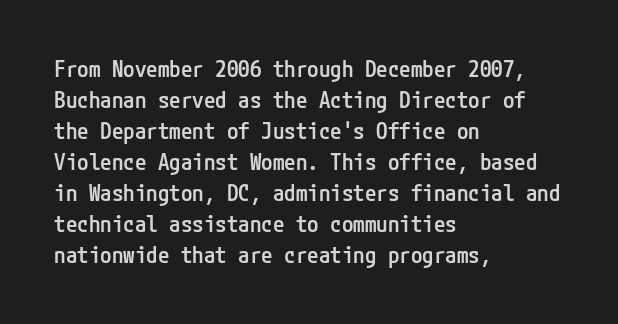
A bare baseline throughout the passage. The gaps between neighbouring characters are ordinary and unremarkable. These lines were composed using upright roman letters. Honestly, the row spacing looks completely unremarkable. In terms of weight, the rendering is demibold, just under bold. The typesetter chose a ragged-right arrangement here.
